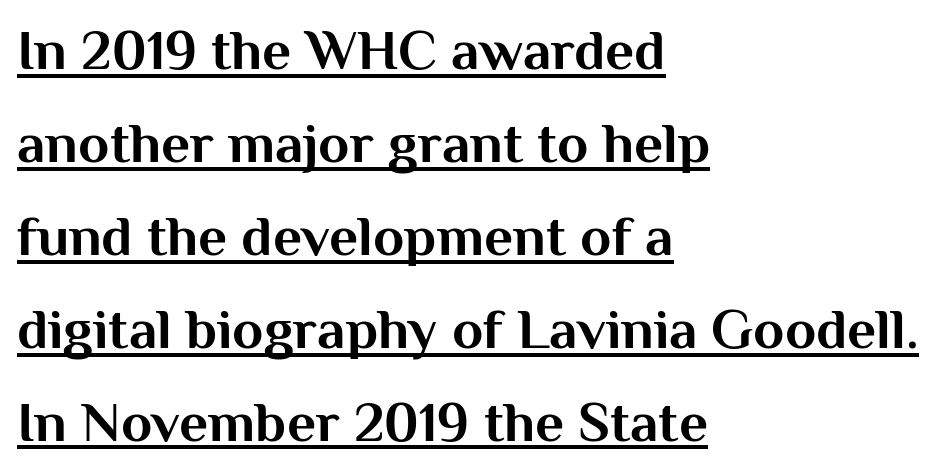
How heavy is the stroke? Heavy — this is a bold. Every word sits above its own underline. Whoever set this chose a conventional vertical rhythm. The passage shown is typeset with a sans-serif family.
